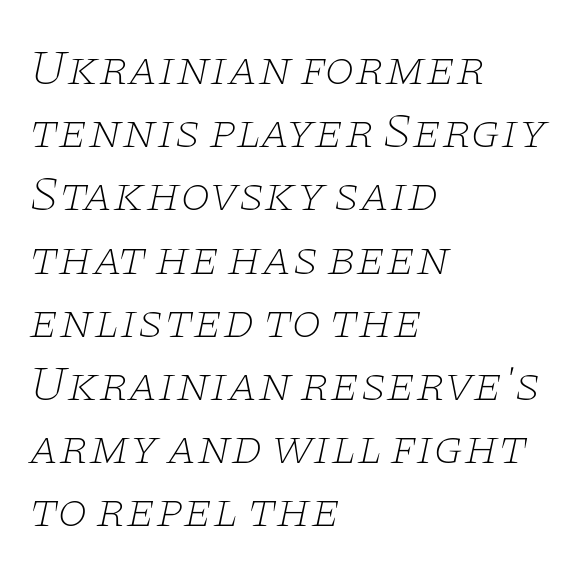
{"serif": "yes", "italic": "yes", "lean": "right", "slant_degrees": 11, "bold": "no", "weight": "thin", "width": "wide", "stroke_contrast": "low", "x_height": "large", "monospaced": "no", "underline": "no", "align": "left", "line_spacing": "normal", "line_spacing_ratio": 1.29, "letter_spacing": "normal", "letter_spacing_em": 0.0, "glyph_px": 49}
